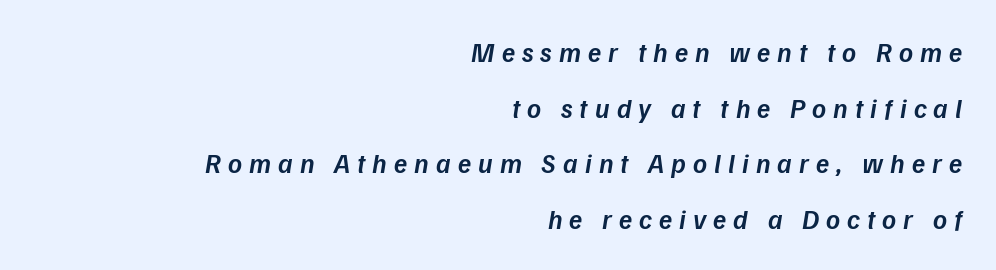
Posture: slanted. The glyphs are unaccompanied by any horizontal stroke below them. In terms of letterspacing, this is a distinctly airy, spread setting. The letters are semibold — heavier than regular but short of a full bold.
